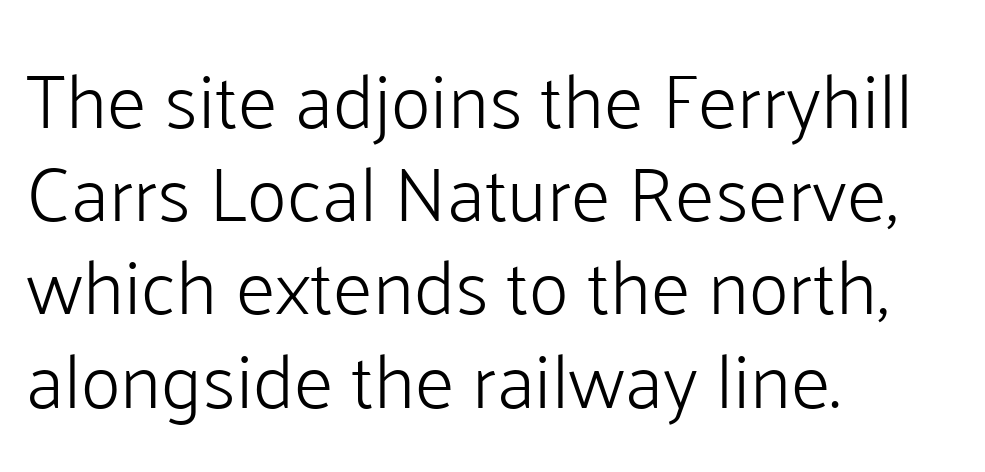
{"serif": "no", "italic": "no", "bold": "no", "weight": "light", "width": "normal", "stroke_contrast": "low", "x_height": "medium", "monospaced": "no", "underline": "no", "align": "left", "line_spacing_ratio": 1.21, "letter_spacing": "normal", "letter_spacing_em": 0.0, "glyph_px": 77}
